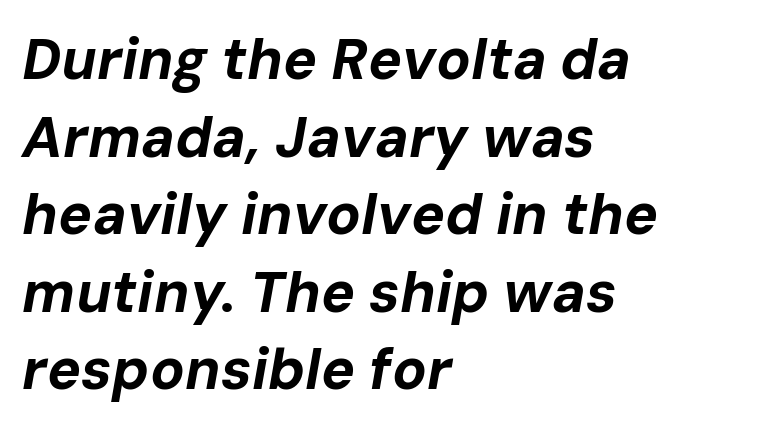
Q: Is the text bold? A: Yes.
Q: Is the text italic (slanted)? A: Yes, it leans right by about 10 degrees.
Q: Is the text underlined? A: No.
Q: How is the paragraph aligned? A: Left-aligned.
Q: Is the spacing between letters normal or unusually wide? A: Normal.
Q: Is the spacing between lines tight, normal or loose? A: Normal.
Q: Width (condensed, normal, or wide)? A: Normal.
Q: Stroke contrast? A: Low.
Q: x-height? A: Medium.
Q: Monospaced? A: No.
